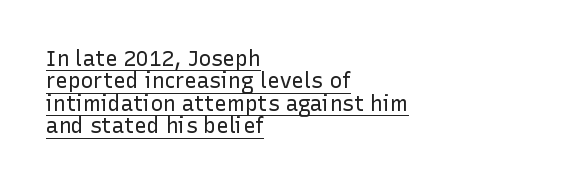
Is the letter spacing exaggerated? No — it looks like the ordinary default. Does the copy run flush right? No — it runs flush left. The glyphs are accompanied by a horizontal stroke just below them. Stem width sits at or under what a default text font uses.
